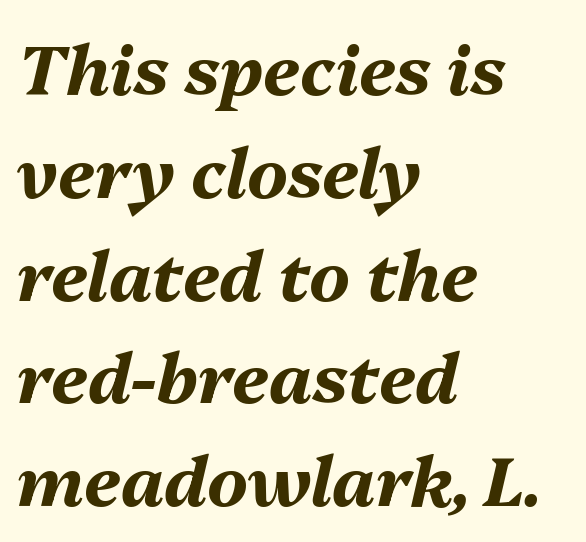
A normal amount of white space separates one row of letters from the next. The passage shown leans; its letterforms are oblique. Spacing between characters is what you'd get straight out of the box. Each letter keeps its own natural width here, so spacing adapts to shape. Notice how thick the strokes are: this is what a full bold looks like. Line beginnings align vertically; line endings do not.
